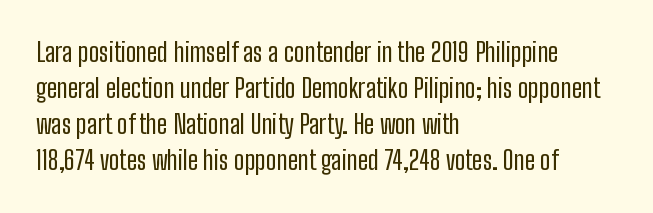
Q: Is the text bold? A: No.
Q: Is the text italic (slanted)? A: No, it is upright.
Q: Is the text underlined? A: No.
Q: How is the paragraph aligned? A: Left-aligned.
Q: Is the spacing between letters normal or unusually wide? A: Normal.
Q: Is the spacing between lines tight, normal or loose? A: Normal.
